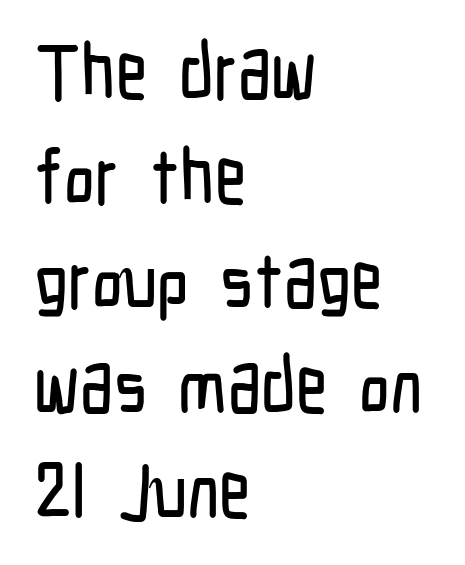
Q: Is the text italic (slanted)? A: No, it is upright.
Q: Is the typeface a serif or a sans-serif typeface? A: Sans-serif.
Q: Is the text underlined? A: No.
Q: How is the paragraph aligned? A: Left-aligned.
Q: Is the spacing between letters normal or unusually wide? A: Normal.
Q: Is the spacing between lines tight, normal or loose? A: Normal.
Q: Width (condensed, normal, or wide)? A: Condensed.
Q: Stroke contrast? A: Low.
Q: x-height? A: Medium.
Q: Monospaced? A: No.
